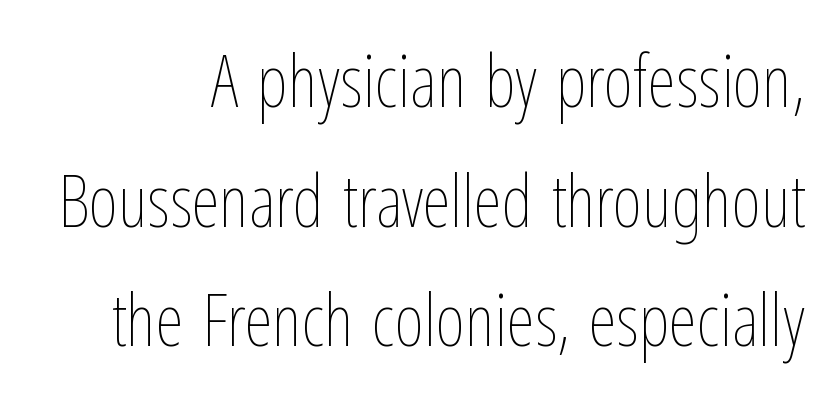
The image shows 72 px thin, condensed type, upright; set right-aligned, normal line spacing (1.66x), normal letter spacing, not underlined; low stroke contrast and a medium x-height.
